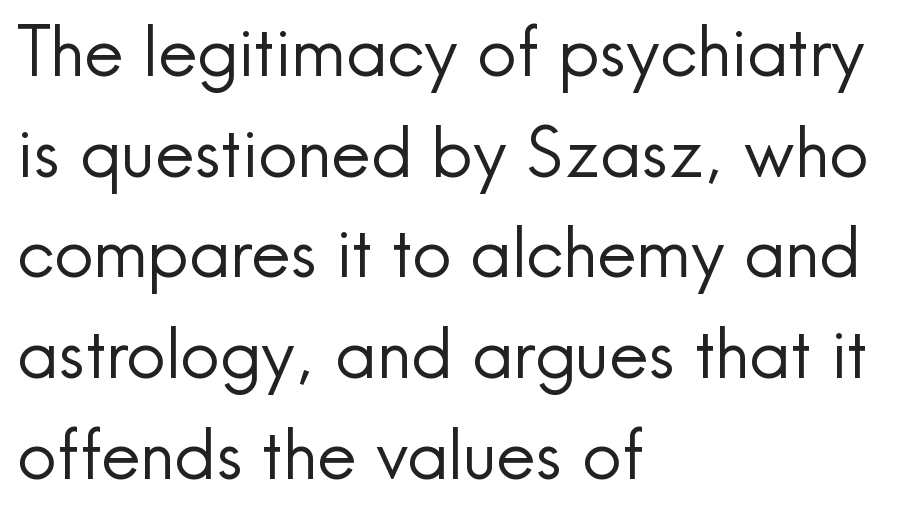
The image shows 69 px regular-weight sans-serif type, upright; set left-aligned, normal line spacing (1.46x), normal letter spacing, not underlined; a small x-height.
